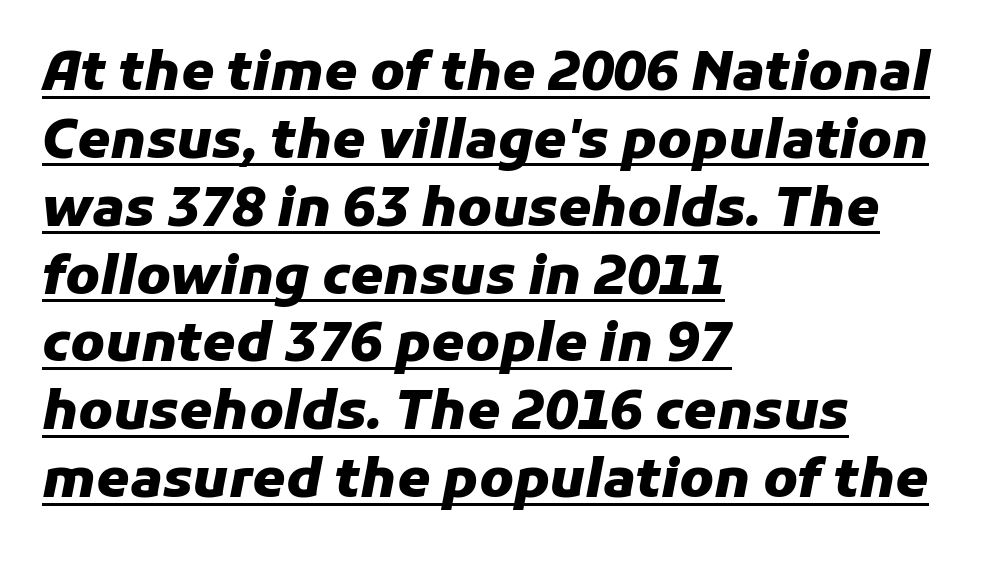
Casual observation: everything's shoved over to the left. An italicized treatment has been applied to the whole sample. Emphasis is given by a line drawn under the lettering. The tracking reads as untouched default to a designer's eye. Summary of vertical rhythm: regular, with standard interline spacing. Spacing verdict: proportional, widths tailored to each character.
